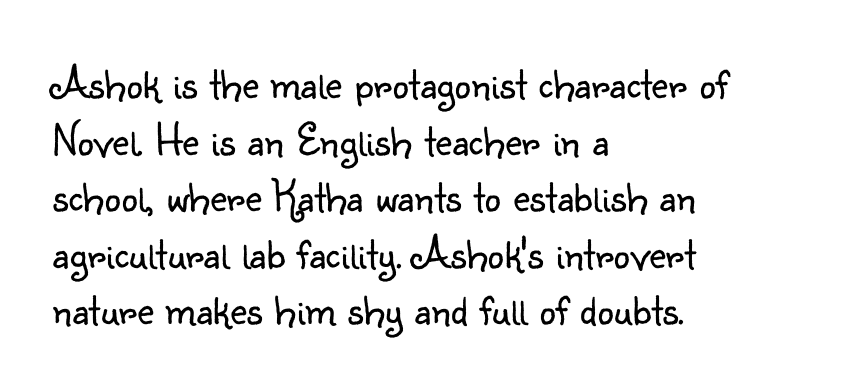
Q: Is the text bold? A: No.
Q: Is the text italic (slanted)? A: No, it is upright.
Q: Is the typeface a serif or a sans-serif typeface? A: Sans-serif.
Q: Is the text underlined? A: No.
Q: How is the paragraph aligned? A: Left-aligned.
Q: Is the spacing between letters normal or unusually wide? A: Normal.
Q: Width (condensed, normal, or wide)? A: Normal.
Q: Stroke contrast? A: Low.
Q: x-height? A: Small.
Q: Monospaced? A: No.
